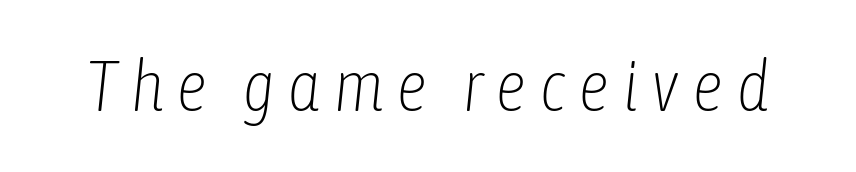
{"italic": "yes", "lean": "right", "slant_degrees": 6, "bold": "no", "weight": "light", "width": "condensed", "stroke_contrast": "low", "x_height": "medium", "monospaced": "no", "underline": "no", "glyph_px": 71}
